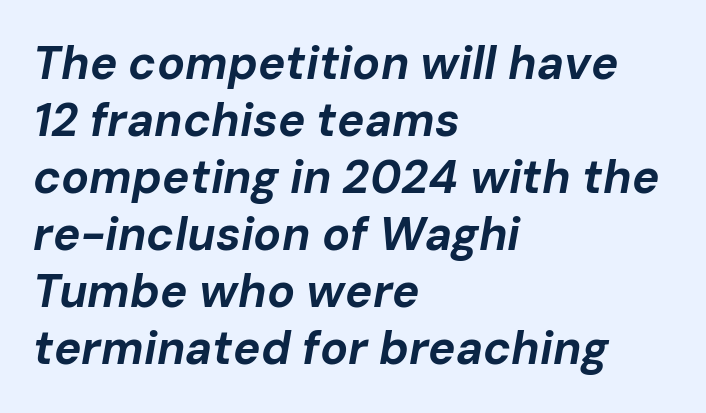
Q: Is the text bold? A: Yes.
Q: Is the text italic (slanted)? A: Yes, it leans right by about 10 degrees.
Q: Is the text underlined? A: No.
Q: How is the paragraph aligned? A: Left-aligned.
Q: Is the spacing between letters normal or unusually wide? A: Normal.
Q: Width (condensed, normal, or wide)? A: Normal.
Q: Stroke contrast? A: Low.
Q: x-height? A: Medium.
Q: Monospaced? A: No.
